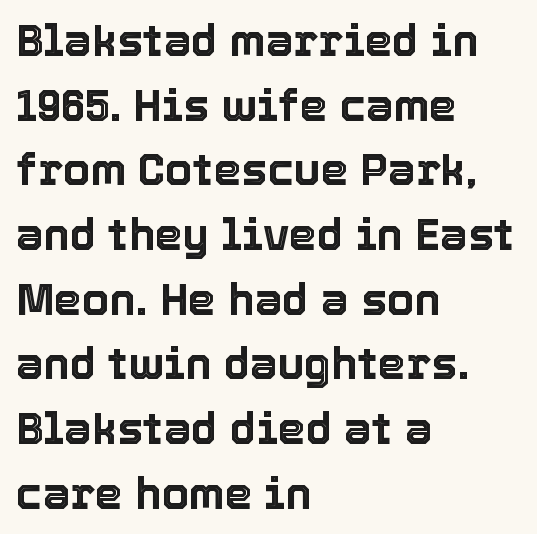
Q: Is the text italic (slanted)? A: No, it is upright.
Q: Is the text underlined? A: No.
Q: How is the paragraph aligned? A: Left-aligned.
Q: Is the spacing between letters normal or unusually wide? A: Normal.
Q: Is the spacing between lines tight, normal or loose? A: Normal.
Q: Width (condensed, normal, or wide)? A: Normal.
Q: x-height? A: Medium.
Q: Monospaced? A: No.
